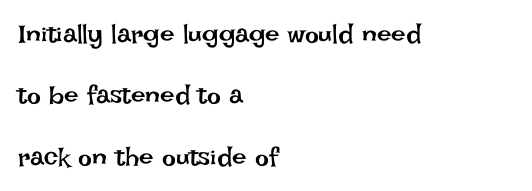
Quick note: interline space is abundant. Each word holds together tightly as a unit, with standard inter-letter gaps. The type sits square on the baseline with zero lean. Horizontally, the lines are justified to the leading edge only. The strokes are not fattened; the text isn't bold. The glyphs are unaccompanied by any horizontal stroke below them.
